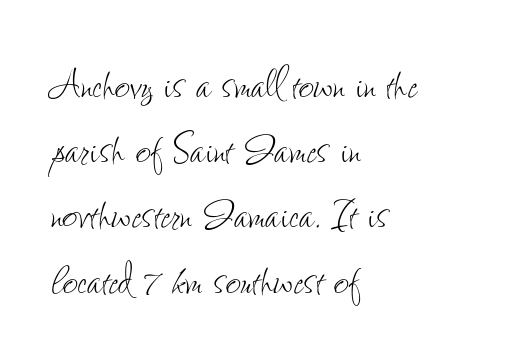
Q: Is the text bold? A: No.
Q: Is the text italic (slanted)? A: Yes.
Q: Is the text underlined? A: No.
Q: How is the paragraph aligned? A: Left-aligned.
Q: Is the spacing between letters normal or unusually wide? A: Normal.
Q: Width (condensed, normal, or wide)? A: Condensed.
Q: Stroke contrast? A: Low.
Q: x-height? A: Small.
Q: Monospaced? A: No.
